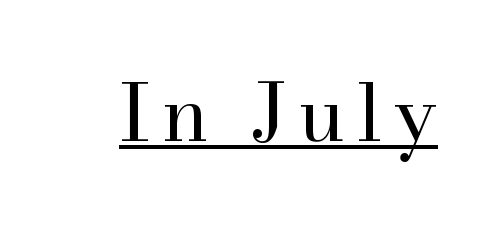
Every character sits straight up, as roman type does. What kind of face is this? One with serifs. A baseline rule has been typeset under these characters. Do the characters align in a grid? No, the font is proportional.
